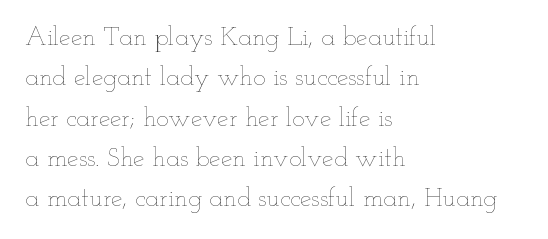
Check the space under the baseline: it is left empty. The type sits square on the baseline with zero lean. Line spacing here is normal. Casual observation: everything's shoved over to the left. Honestly, the letter spacing is just normal — you wouldn't notice it.
